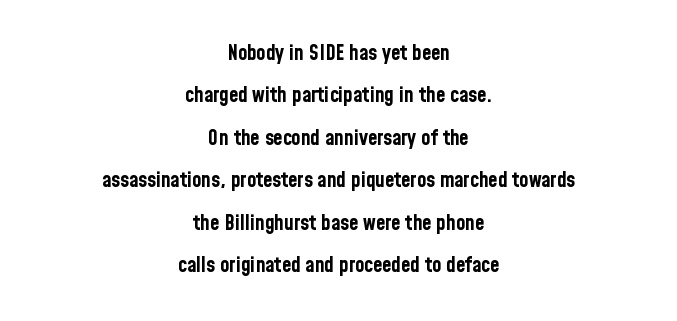
{"italic": "no", "bold": "yes", "underline": "no", "align": "center", "line_spacing": "loose", "line_spacing_ratio": 2.02, "letter_spacing": "normal", "letter_spacing_em": 0.0, "glyph_px": 21}
